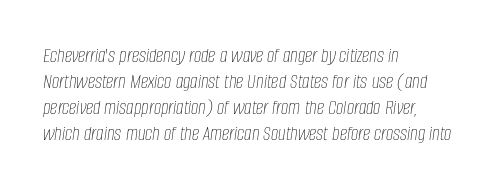
Q: Is the text bold? A: No.
Q: Is the text italic (slanted)? A: Yes, it leans right by about 8 degrees.
Q: Is the text underlined? A: No.
Q: How is the paragraph aligned? A: Left-aligned.
Q: Is the spacing between letters normal or unusually wide? A: Normal.
